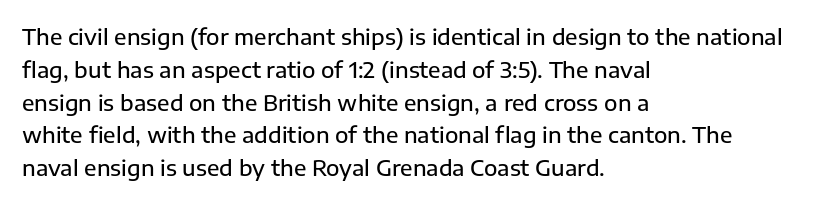
Q: Is the text italic (slanted)? A: No, it is upright.
Q: Is the text underlined? A: No.
Q: How is the paragraph aligned? A: Left-aligned.
Q: Is the spacing between letters normal or unusually wide? A: Normal.
Q: Is the spacing between lines tight, normal or loose? A: Normal.
